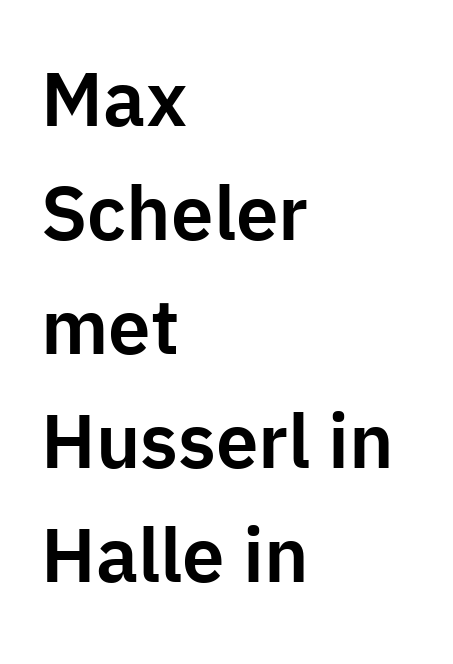
The image shows 76 px sans-serif type, upright; set left-aligned, normal line spacing (1.5x), normal letter spacing, not underlined; low stroke contrast and a medium x-height.
